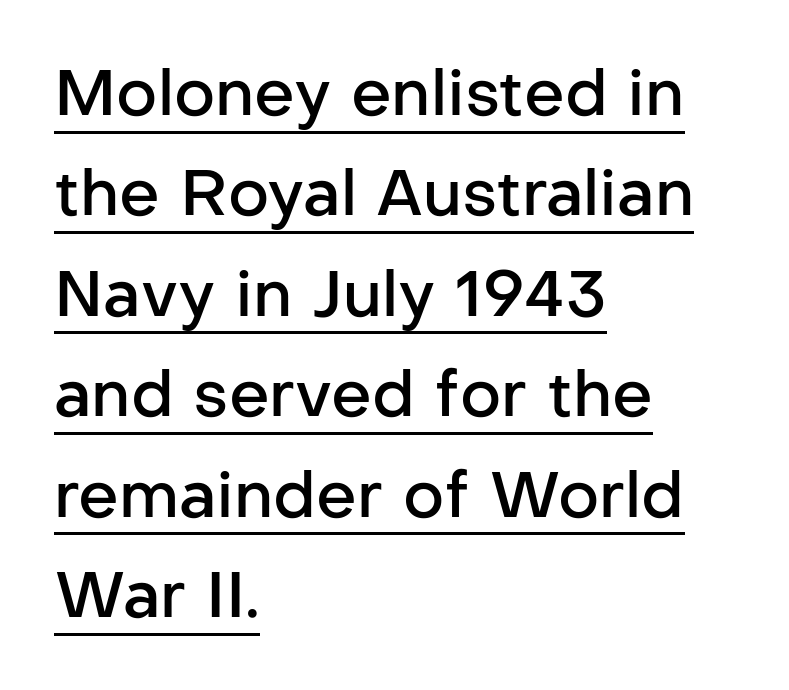
{"serif": "no", "italic": "no", "bold": "semi", "weight": "semibold", "width": "normal", "stroke_contrast": "low", "x_height": "medium", "monospaced": "no", "underline": "yes", "align": "left", "line_spacing": "normal", "line_spacing_ratio": 1.57, "letter_spacing": "normal", "letter_spacing_em": 0.0, "glyph_px": 64}
